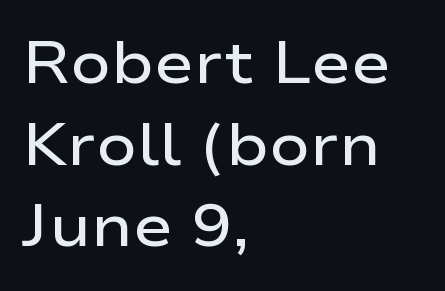
The image shows 60 px semibold, wide sans-serif type, upright; set left-aligned, normal line spacing (1.36x), normal letter spacing, not underlined; low stroke contrast and a medium x-height.
